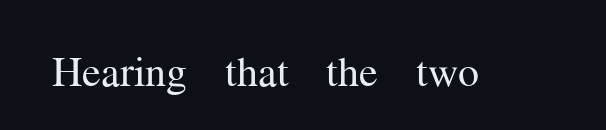
{"serif": "yes", "italic": "no", "bold": "no", "weight": "regular", "width": "normal", "stroke_contrast": "medium", "x_height": "medium", "monospaced": "no", "underline": "no", "letter_spacing": "normal", "letter_spacing_em": 0.0, "glyph_px": 42}
